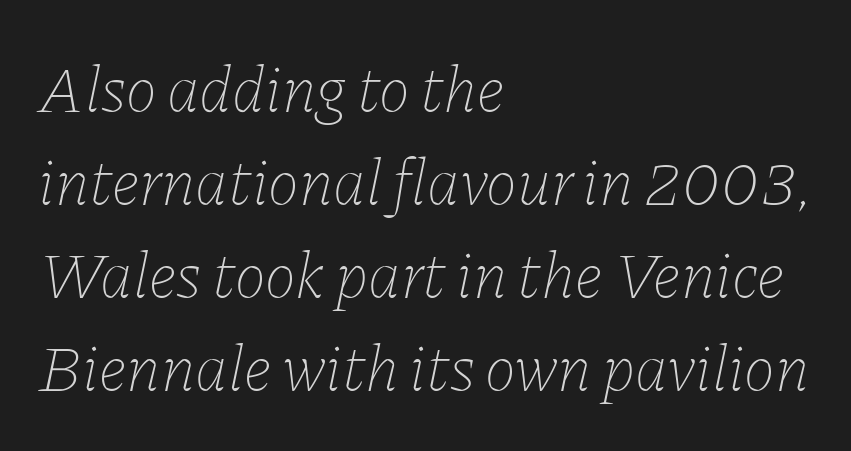
{"italic": "yes", "lean": "right", "slant_degrees": 11, "bold": "no", "weight": "thin", "width": "normal", "stroke_contrast": "low", "x_height": "medium", "monospaced": "no", "underline": "no", "align": "left", "line_spacing": "normal", "line_spacing_ratio": 1.41, "letter_spacing": "normal", "letter_spacing_em": 0.0, "glyph_px": 66}
